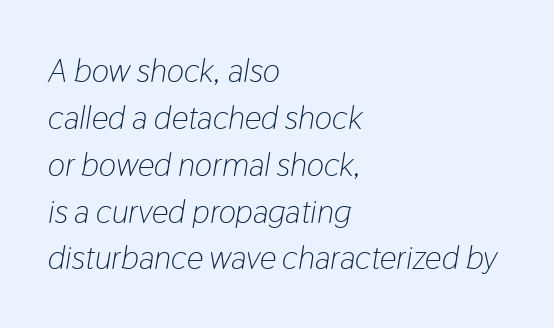
{"italic": "yes", "lean": "right", "slant_degrees": 9, "bold": "no", "weight": "light", "width": "condensed", "stroke_contrast": "low", "x_height": "medium", "monospaced": "no", "underline": "no", "align": "left", "line_spacing": "normal", "line_spacing_ratio": 1.42, "letter_spacing": "normal", "letter_spacing_em": 0.0, "glyph_px": 33}
